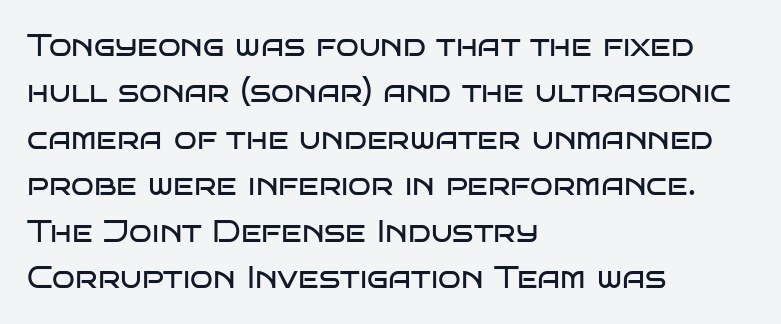
Q: Is the text bold? A: No.
Q: Is the text italic (slanted)? A: No, it is upright.
Q: Is the typeface a serif or a sans-serif typeface? A: Sans-serif.
Q: Is the text underlined? A: No.
Q: How is the paragraph aligned? A: Left-aligned.
Q: Is the spacing between letters normal or unusually wide? A: Normal.
Q: Is the spacing between lines tight, normal or loose? A: Normal.
Q: Width (condensed, normal, or wide)? A: Wide.
Q: Stroke contrast? A: Low.
Q: x-height? A: Large.
Q: Monospaced? A: No.
